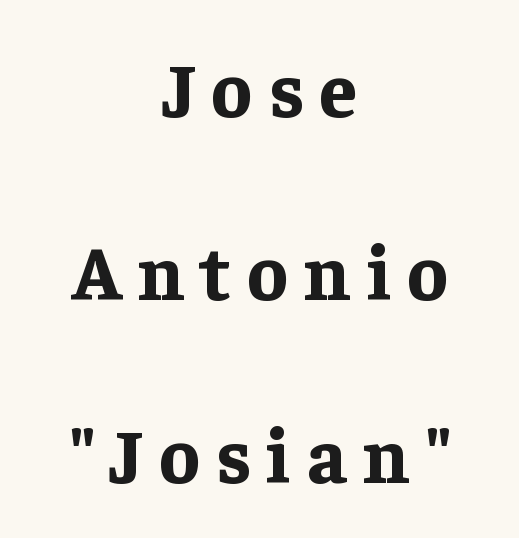
{"serif": "yes", "italic": "no", "bold": "yes", "weight": "bold", "width": "normal", "stroke_contrast": "low", "x_height": "medium", "monospaced": "no", "underline": "no", "align": "center", "line_spacing": "loose", "line_spacing_ratio": 2.41, "letter_spacing": "wide", "letter_spacing_em": 0.21, "glyph_px": 76}
